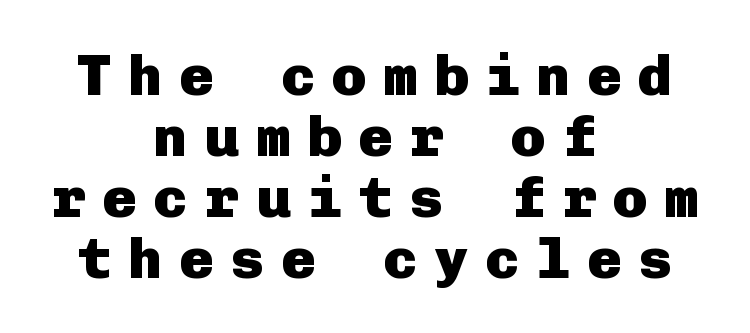
{"serif": "no", "italic": "no", "bold": "yes", "weight": "heavy", "width": "normal", "stroke_contrast": "low", "x_height": "medium", "underline": "no", "align": "center", "line_spacing": "tight", "line_spacing_ratio": 1.05, "letter_spacing": "wide", "letter_spacing_em": 0.28, "glyph_px": 58}
